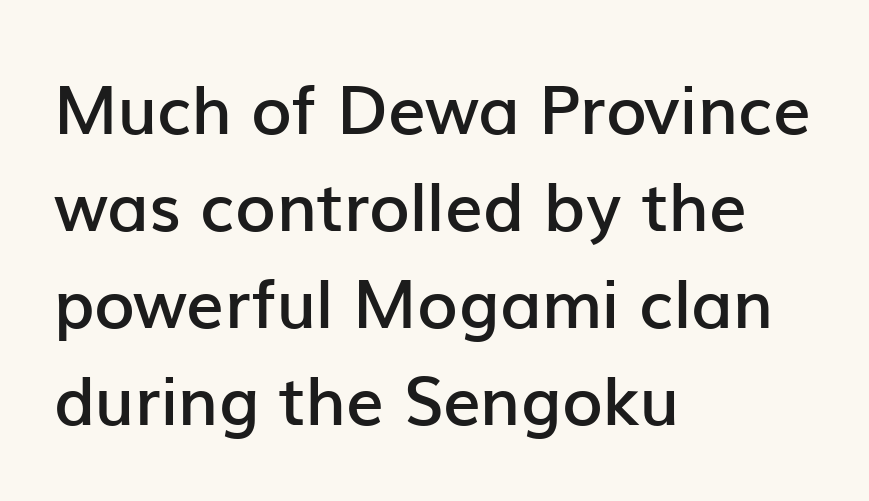
Q: Is the text bold? A: Semi-bold.
Q: Is the text italic (slanted)? A: No, it is upright.
Q: Is the typeface a serif or a sans-serif typeface? A: Sans-serif.
Q: Is the text underlined? A: No.
Q: How is the paragraph aligned? A: Left-aligned.
Q: Is the spacing between letters normal or unusually wide? A: Normal.
Q: Is the spacing between lines tight, normal or loose? A: Normal.
Q: Width (condensed, normal, or wide)? A: Normal.
Q: Stroke contrast? A: Low.
Q: x-height? A: Medium.
Q: Monospaced? A: No.
